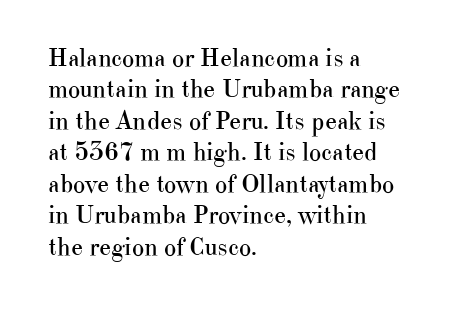
The image shows 26 px text type, upright; set left-aligned, line spacing 1.21x, normal letter spacing, not underlined.
